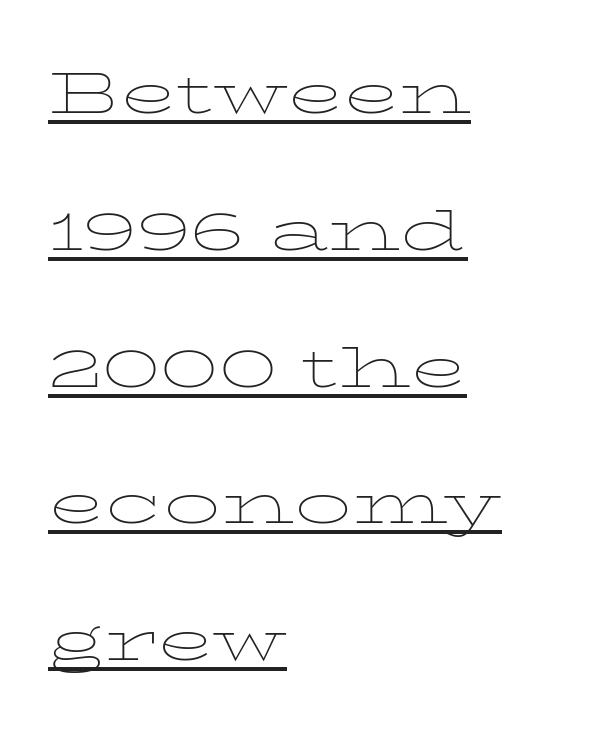
Little horizontal feet cap the strokes, marking this as serif type. A typographer would call this underscored text. Between one letter and the next there's only the usual sliver of space. Is there much room between lines? Yes — plenty of vertical air separates them. Short and long lines alike share a common starting point at left.
